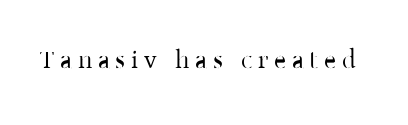
The image shows 26 px text type, upright; set unusually wide letter spacing (+0.22 em), not underlined.
